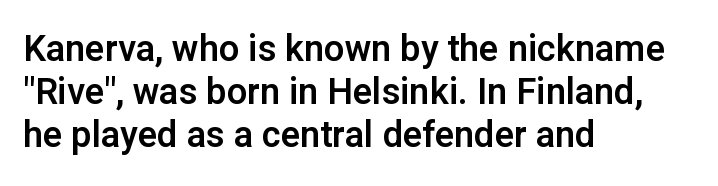
The image shows 36 px sans-serif type, upright; set left-aligned, line spacing 1.19x, normal letter spacing, not underlined; low stroke contrast and a medium x-height.
